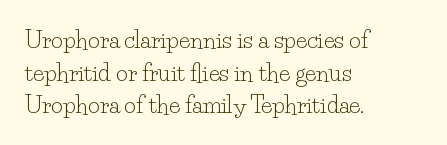
Q: Is the text bold? A: No.
Q: Is the text italic (slanted)? A: No, it is upright.
Q: Is the text underlined? A: No.
Q: How is the paragraph aligned? A: Left-aligned.
Q: Is the spacing between letters normal or unusually wide? A: Normal.
Q: Is the spacing between lines tight, normal or loose? A: Normal.
